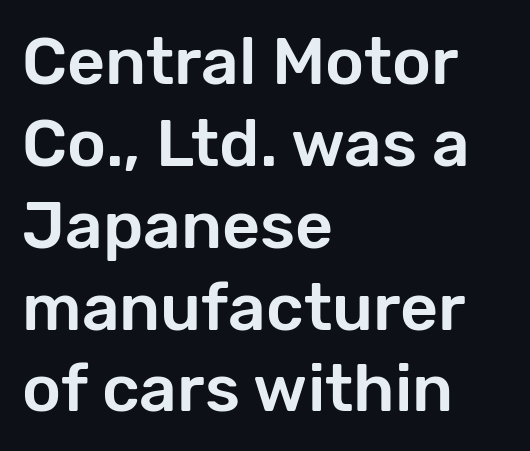
The image shows 66 px sans-serif type, upright; set left-aligned, line spacing 1.24x, normal letter spacing, not underlined; low stroke contrast and a medium x-height.
